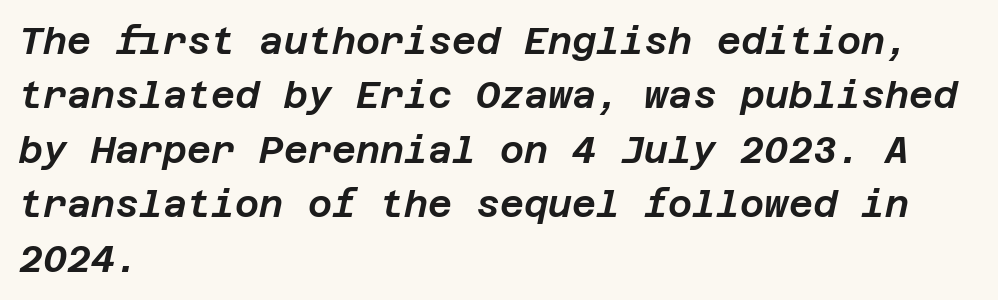
The image shows 37 px text type, italic (leaning right); set left-aligned, normal line spacing (1.47x), normal letter spacing, not underlined; low stroke contrast and a large x-height.
